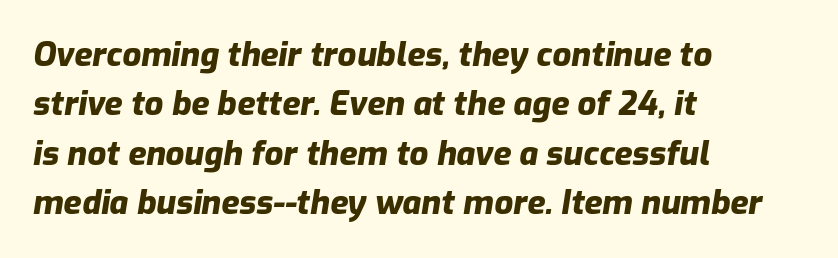
The image shows 33 px heavy type, italic (leaning right); set left-aligned, normal line spacing (1.5x), normal letter spacing, not underlined; low stroke contrast and a medium x-height.
